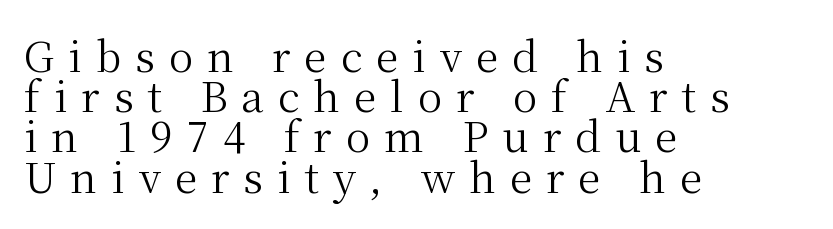
The image shows 41 px regular-weight serif type, upright; set left-aligned, tight line spacing (0.98x), unusually wide letter spacing (+0.34 em), not underlined; medium stroke contrast and a medium x-height.
